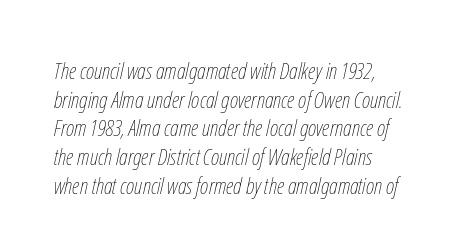
The letters sit at their default tracking, neither squeezed nor spread. On a weight scale, this lands at 450 or below. Posture: slanted. Descenders are the only things crossing below the line. Line spacing here is normal.
